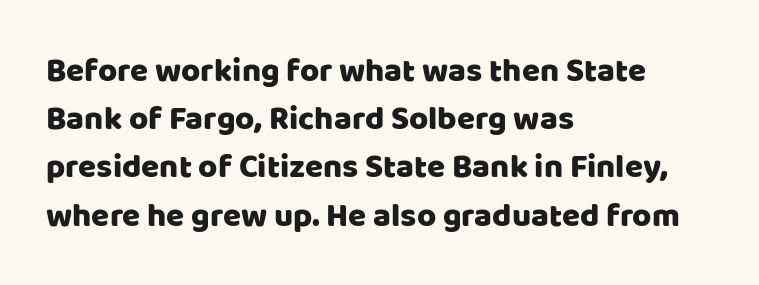
The baseline area is clear. The gaps between neighbouring characters are ordinary and unremarkable. Are there feet on the stems? There aren't — it's a sans. The passage shown is typed in a proportional face where columns would drift.
